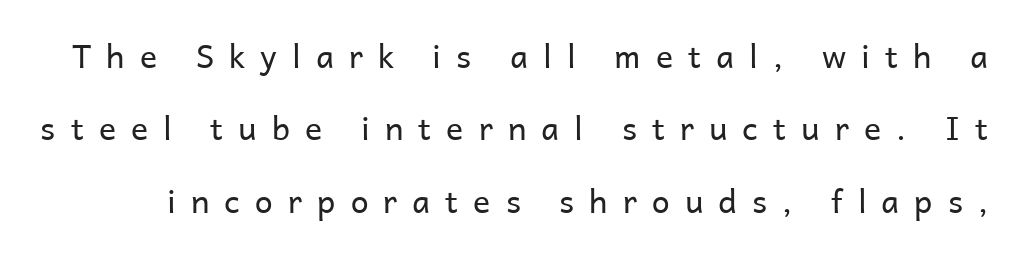
Quick note: underline off. The font is comparable to plain body text, perhaps lighter. What's the leading like? Stretched, with rows far apart. The letters stand upright; this is a roman face.
